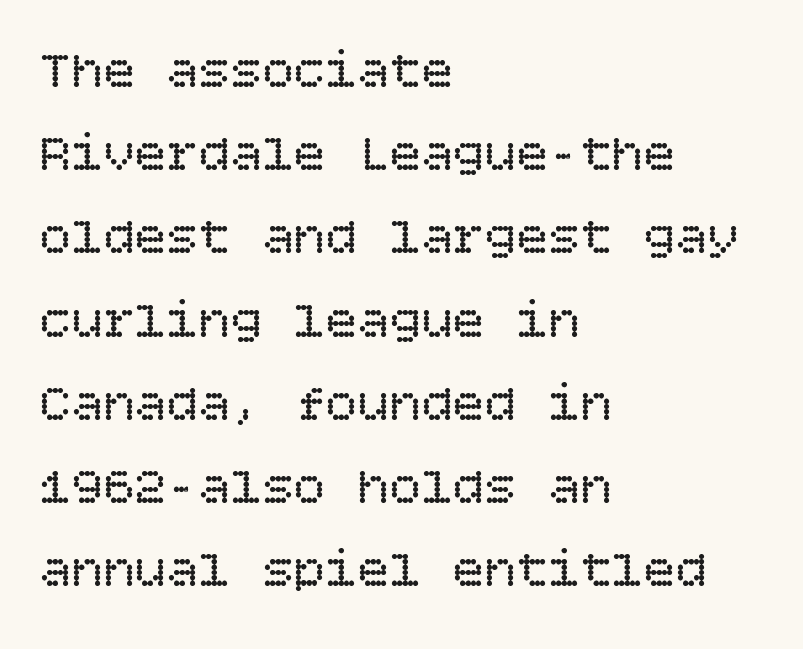
{"italic": "no", "bold": "no", "weight": "regular", "width": "normal", "stroke_contrast": "low", "x_height": "large", "underline": "no", "align": "left", "line_spacing": "normal", "line_spacing_ratio": 1.57, "letter_spacing": "normal", "letter_spacing_em": 0.0, "glyph_px": 53}
